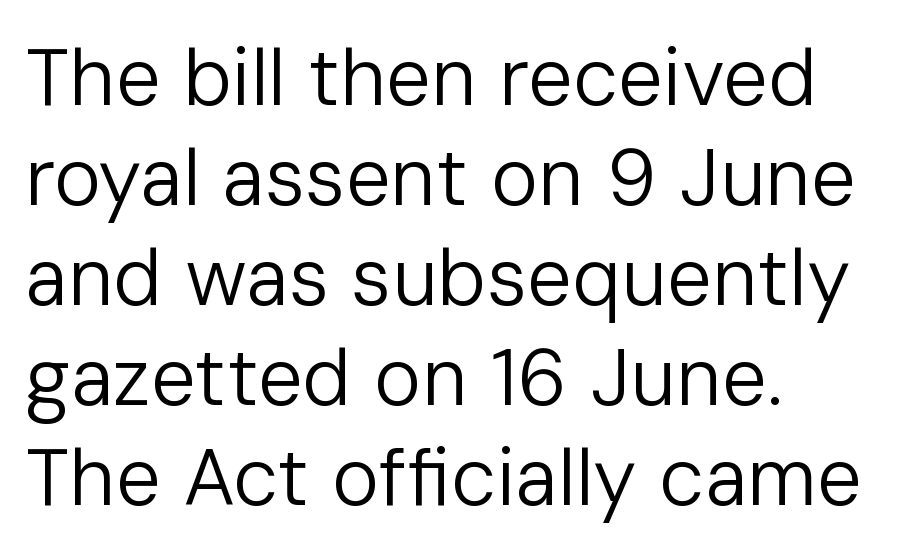
The image shows 80 px regular-weight sans-serif type, upright; set left-aligned, normal line spacing (1.25x), normal letter spacing, not underlined; low stroke contrast and a medium x-height.
